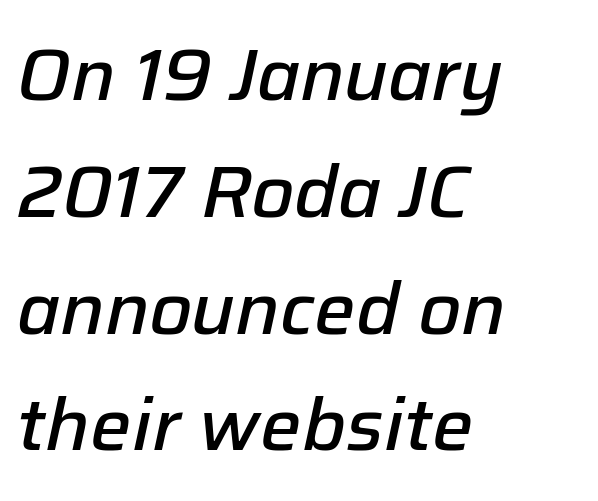
When letters slant like this, we call the style italic. Moderately thickened strokes mark this as semibold type. The lines in this sample share a left origin and differ only in where they stop. Spacing between characters is what you'd get straight out of the box. The line-height multiplier appears to be the usual default.
